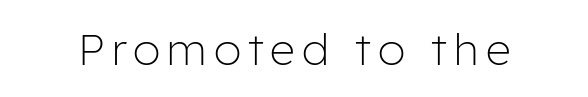
The face used here is proportionally spaced, like ordinary book or web type. Typographically, this falls in the sans-serif category. Any mark beneath the type? The region is blank. A quiet, ordinary-to-light weight characterises the typeface. Tall strokes in this sample are plumb rather than angled.
